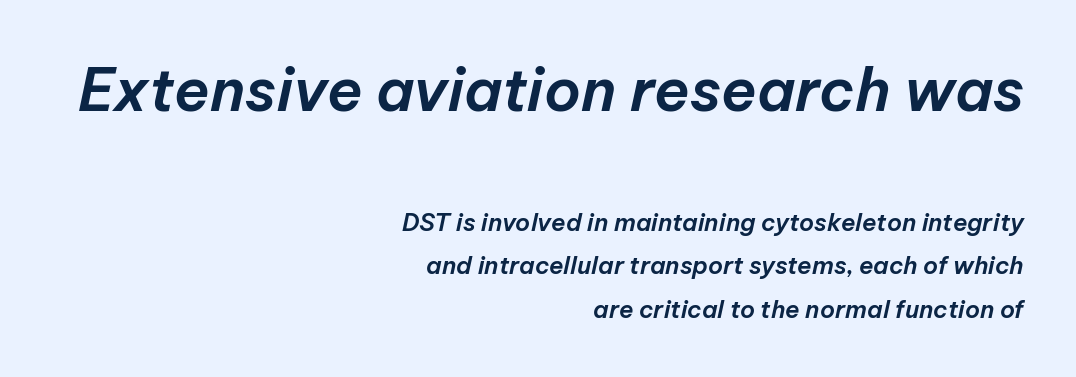
Q: Is the text italic (slanted)? A: Yes, it leans right by about 12 degrees.
Q: Is the text underlined? A: No.
Q: How is the paragraph aligned? A: Right-aligned.
Q: Is the spacing between letters normal or unusually wide? A: Normal.
Q: Which block of text is set in a larger size, the first (top) or the second (bottom)? A: The first (top) one.
Q: Width (condensed, normal, or wide)? A: Normal.
Q: Stroke contrast? A: Low.
Q: x-height? A: Medium.
Q: Monospaced? A: No.
